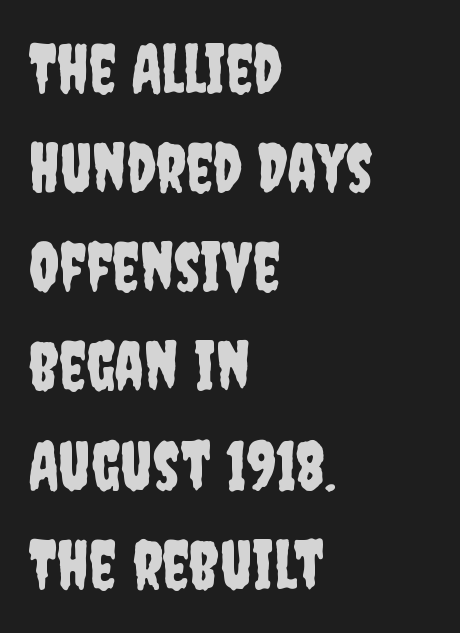
If you drew a ruler down the left edge, every line would touch it. The space between consecutive lines is moderate. The face used here is proportionally spaced, like ordinary book or web type. A typesetter would mark this as roman, not italic.
